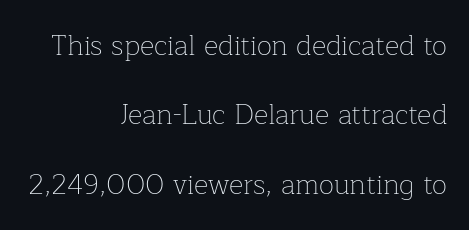
Q: Is the text bold? A: No.
Q: Is the text italic (slanted)? A: No, it is upright.
Q: Is the typeface a serif or a sans-serif typeface? A: Serif.
Q: Is the text underlined? A: No.
Q: How is the paragraph aligned? A: Right-aligned.
Q: Is the spacing between letters normal or unusually wide? A: Normal.
Q: Is the spacing between lines tight, normal or loose? A: Loose.
Q: Width (condensed, normal, or wide)? A: Normal.
Q: Stroke contrast? A: Low.
Q: x-height? A: Medium.
Q: Monospaced? A: No.
